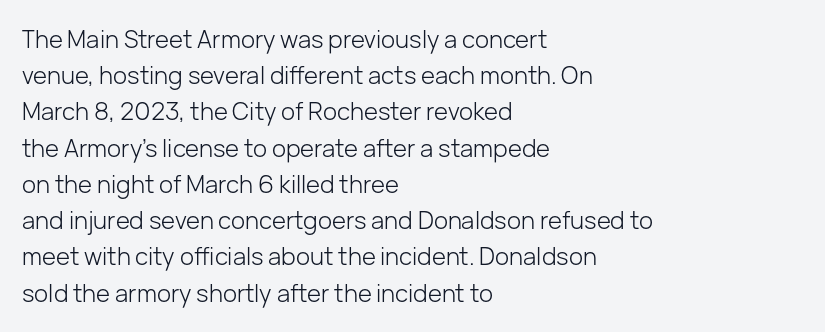
Q: Is the text bold? A: No.
Q: Is the text italic (slanted)? A: No, it is upright.
Q: Is the text underlined? A: No.
Q: How is the paragraph aligned? A: Left-aligned.
Q: Is the spacing between letters normal or unusually wide? A: Normal.
Q: Is the spacing between lines tight, normal or loose? A: Normal.
